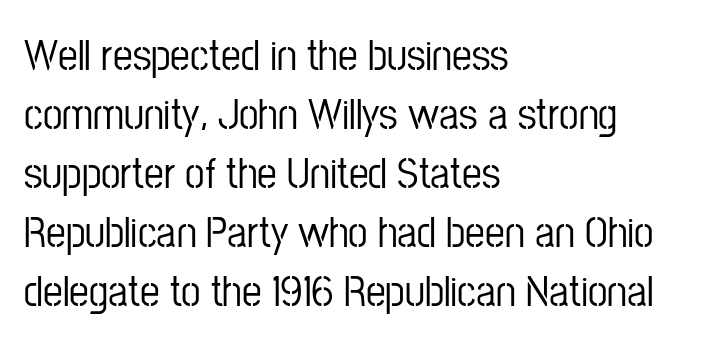
The image shows 44 px condensed sans-serif type, upright; set left-aligned, normal line spacing (1.34x), normal letter spacing, not underlined; low stroke contrast and a medium x-height.
